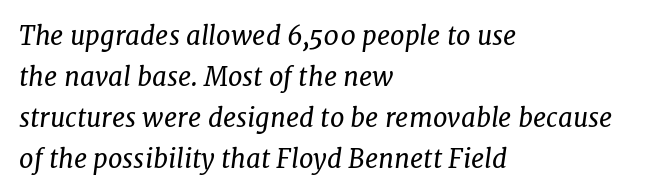
The image shows 26 px text type, italic (leaning right); set left-aligned, normal line spacing (1.58x), normal letter spacing, not underlined.
